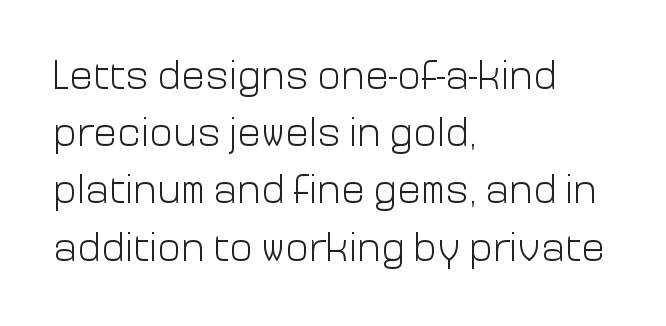
Typeset ragged right — the left edge is the straight one. Tall strokes in this sample are plumb rather than angled. Varying glyph widths throughout — classic text-font behaviour. The words here are not underlined.
